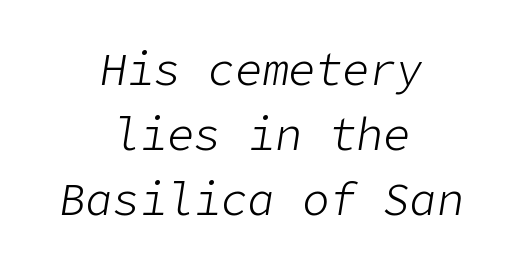
{"italic": "yes", "lean": "right", "slant_degrees": 9, "bold": "no", "weight": "light", "width": "normal", "stroke_contrast": "low", "x_height": "medium", "underline": "no", "align": "center", "line_spacing": "normal", "line_spacing_ratio": 1.45, "letter_spacing": "normal", "letter_spacing_em": 0.0, "glyph_px": 45}
